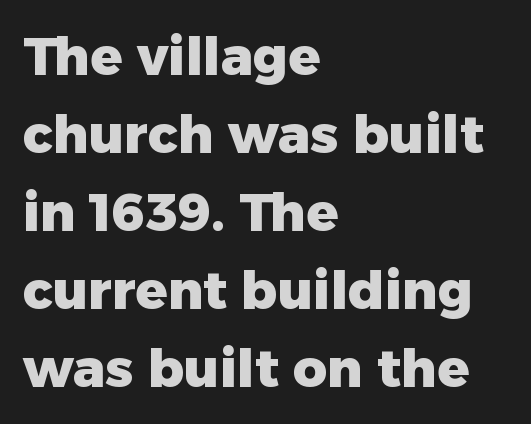
{"serif": "no", "italic": "no", "bold": "yes", "weight": "heavy", "width": "normal", "stroke_contrast": "low", "x_height": "medium", "monospaced": "no", "underline": "no", "align": "left", "line_spacing": "normal", "line_spacing_ratio": 1.47, "letter_spacing": "normal", "letter_spacing_em": 0.0, "glyph_px": 53}
